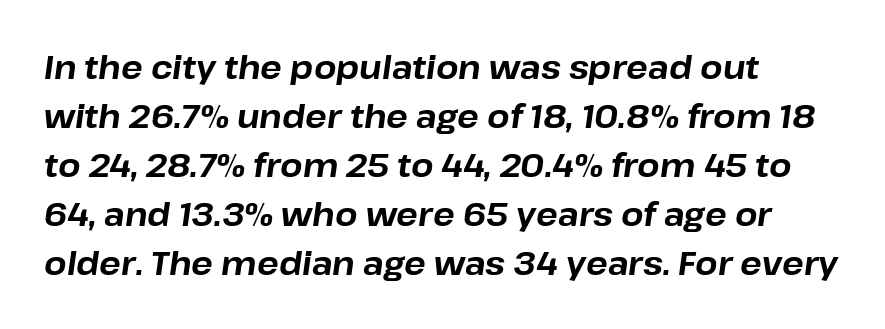
Words appear dense and cohesive because spacing is normal. Leading matches the norm, producing a regular column. The paragraph shown leans on its left margin. The passage shown is not underscored anywhere.
